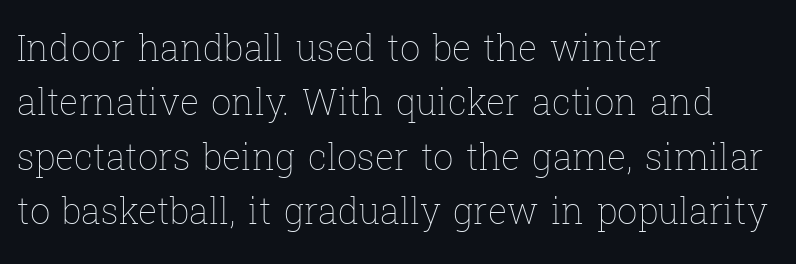
The image shows 36 px thin type, upright; set left-aligned, normal line spacing (1.51x), normal letter spacing, not underlined; low stroke contrast and a medium x-height.
